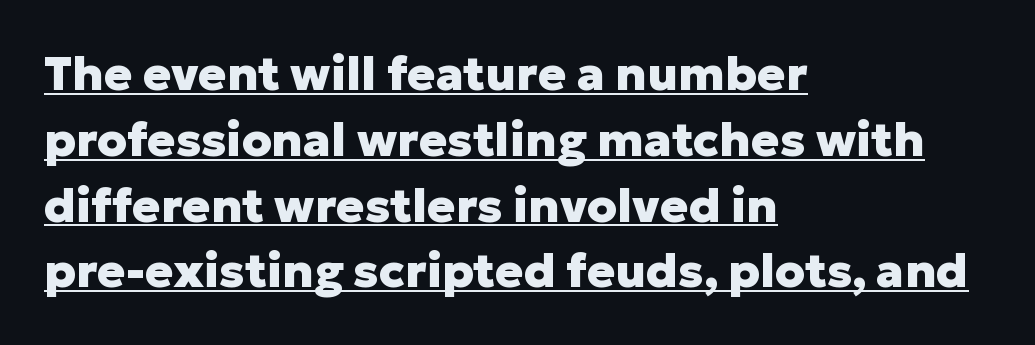
{"serif": "no", "italic": "no", "bold": "yes", "weight": "heavy", "width": "normal", "stroke_contrast": "low", "x_height": "medium", "monospaced": "no", "underline": "yes", "align": "left", "line_spacing": "normal", "line_spacing_ratio": 1.4, "letter_spacing": "normal", "letter_spacing_em": 0.0, "glyph_px": 47}
